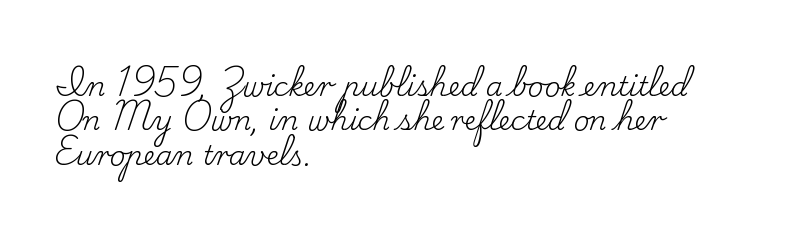
Q: Is the text bold? A: No.
Q: Is the text italic (slanted)? A: Yes.
Q: Is the text underlined? A: No.
Q: How is the paragraph aligned? A: Left-aligned.
Q: Is the spacing between letters normal or unusually wide? A: Normal.
Q: Is the spacing between lines tight, normal or loose? A: Normal.
